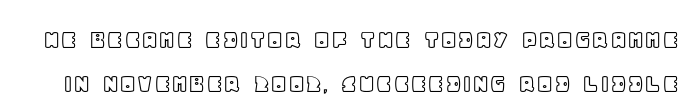
The image shows 28 px text type, upright; set normal line spacing (1.56x), normal letter spacing, not underlined; a large x-height.
